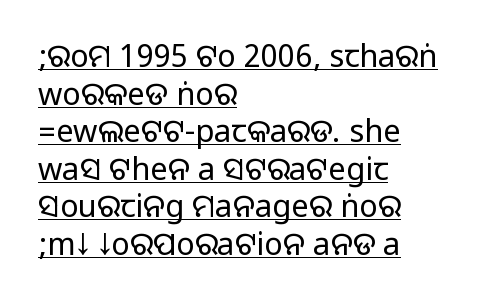
{"serif": "no", "italic": "no", "width": "normal", "stroke_contrast": "medium", "monospaced": "no", "underline": "yes", "align": "left", "line_spacing_ratio": 1.21, "letter_spacing": "normal", "letter_spacing_em": 0.0, "glyph_px": 31}
